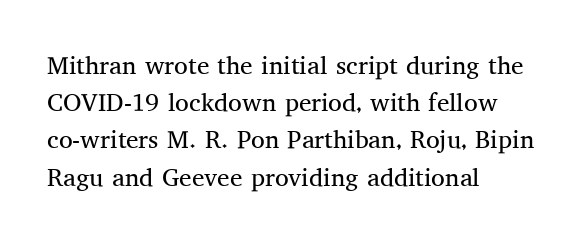
Each new line begins a customary step beneath the previous one. In CSS terms this would be text-align: left. Every character sits straight up, as roman type does. Inter-character spacing is left at the font's built-in metrics.
